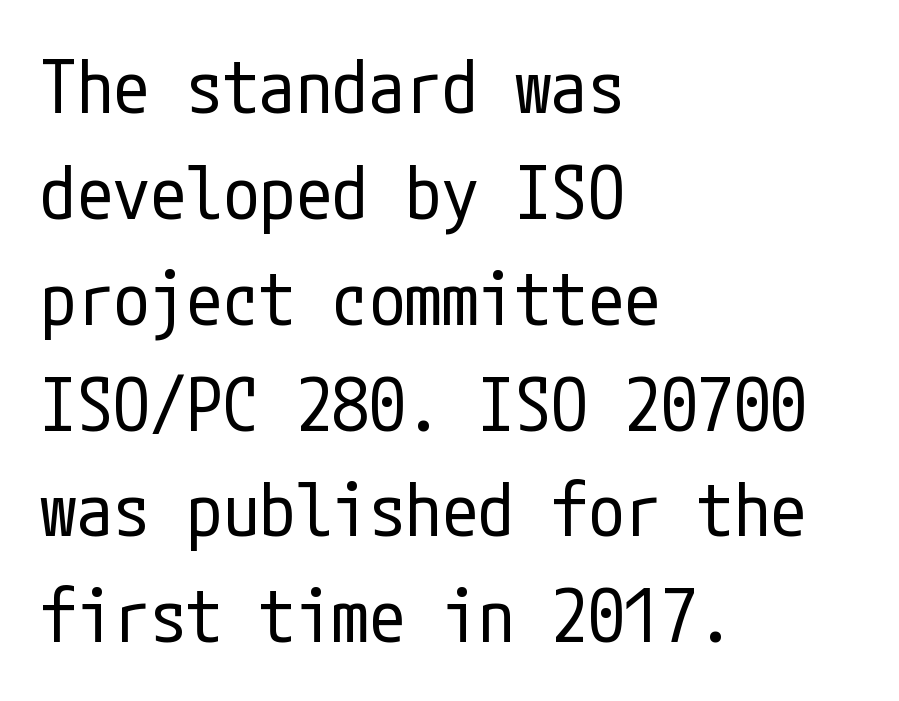
The image shows 73 px regular-weight, condensed sans-serif type, upright; set left-aligned, normal line spacing (1.45x), normal letter spacing, not underlined; low stroke contrast and a medium x-height.
